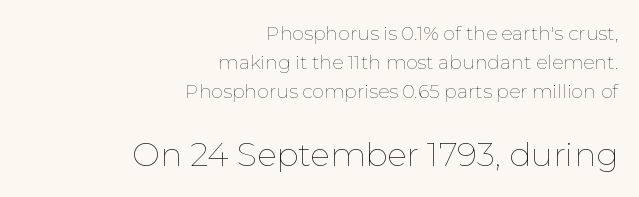
The designer gave the closing block more size than the opening block. Every row of glyphs terminates at an identical x-position on the right. Underline: absent. The rows are spaced the way most documents space them. The typesetting does not lean heavy: it is not bold. The face used here is proportionally spaced, like ordinary book or web type.
